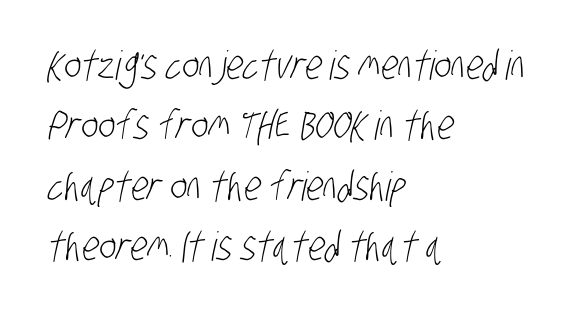
Beneath every word, the page is bare. In terms of letterform style, serifs are entirely absent. The space between consecutive lines is moderate. Varying glyph widths throughout — classic text-font behaviour. Summary of weight: not heavy and not bold.
